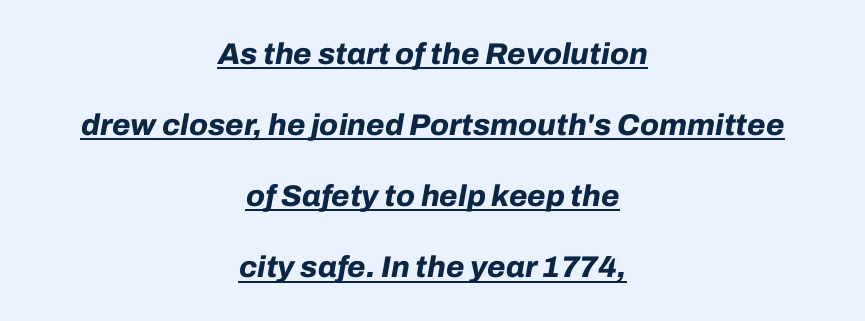
Q: Is the text bold? A: Yes.
Q: Is the text italic (slanted)? A: Yes, it leans right by about 10 degrees.
Q: Is the text underlined? A: Yes.
Q: How is the paragraph aligned? A: Centered.
Q: Is the spacing between letters normal or unusually wide? A: Normal.
Q: Is the spacing between lines tight, normal or loose? A: Loose.
Q: Width (condensed, normal, or wide)? A: Normal.
Q: Stroke contrast? A: Low.
Q: x-height? A: Medium.
Q: Monospaced? A: No.
